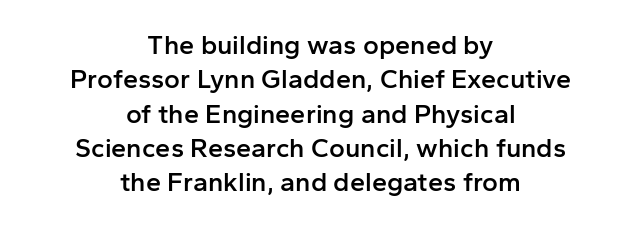
This sample keeps an unexceptional amount of space between lines. The compositor balanced each line on the midline. Typographic density is moderately raised because the face is semibold. The letters stand straight up with perfectly vertical stems. Descenders hang freely into open space. Letter spacing: default.
